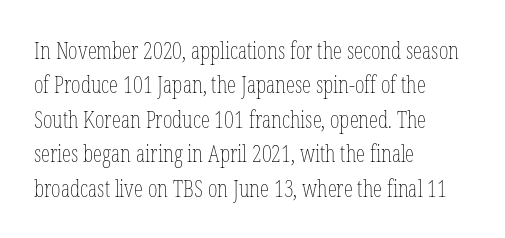
{"italic": "no", "bold": "no", "underline": "no", "align": "left", "line_spacing": "normal", "line_spacing_ratio": 1.5, "letter_spacing": "normal", "letter_spacing_em": 0.0, "glyph_px": 23}
